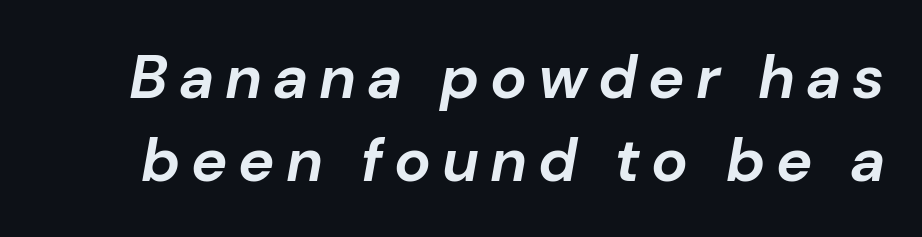
A normal amount of white space separates one row of letters from the next. Underlining? Definitely not there. In terms of weight, the rendering is a true, heavy bold. Spacing verdict: proportional, widths tailored to each character. An italicized treatment has been applied to the whole sample.
